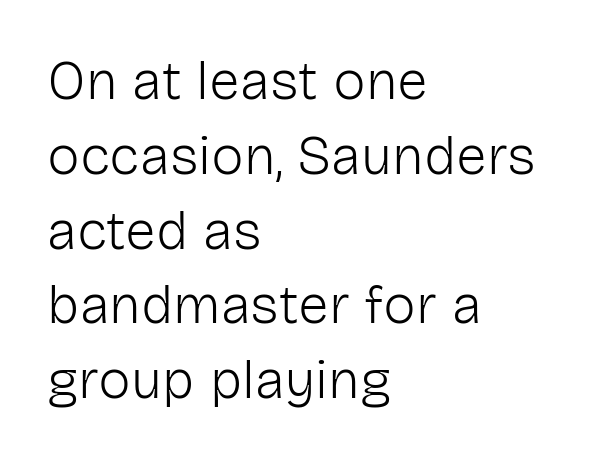
The text was rendered using a sans face with plain stroke endings. The foot of each line stays bare and open. These lines stack with their left ends in a neat column. Heaviness? Minimal to ordinary, like unemphasized prose. Tall strokes in this sample are plumb rather than angled.
